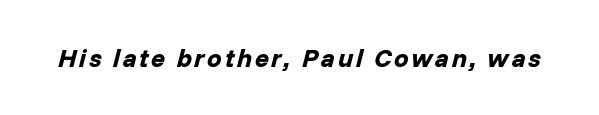
The foot of each line stays bare and open. Does the weight exceed regular? Yes, all the way to bold. These lines were composed using italics.
